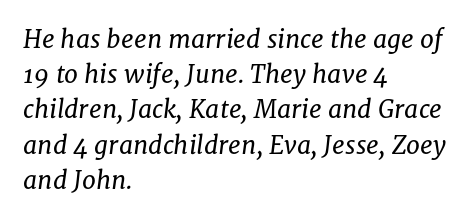
The typesetter chose a ragged-right arrangement here. Beneath every word, the page is bare. Rows of type keep a routine distance in the vertical direction. Observe the ordinary spacing: letters are neighbours, not strangers. The letters look calm and open, with moderate or lighter stems. Notice how the stems are inclined rather than vertical — that's the hallmark of italics.
